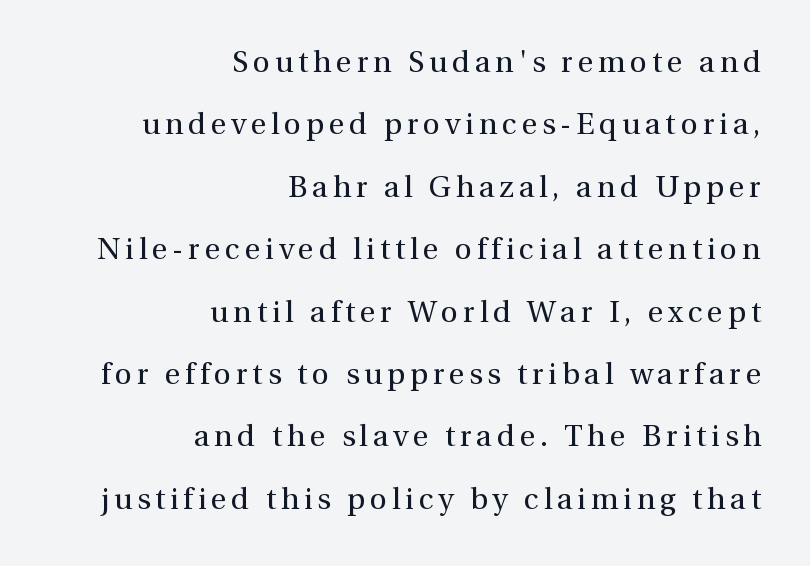
Q: Is the text bold? A: No.
Q: Is the text italic (slanted)? A: No, it is upright.
Q: Is the typeface a serif or a sans-serif typeface? A: Serif.
Q: Is the text underlined? A: No.
Q: How is the paragraph aligned? A: Right-aligned.
Q: Is the spacing between lines tight, normal or loose? A: Loose.
Q: Width (condensed, normal, or wide)? A: Normal.
Q: Stroke contrast? A: Medium.
Q: x-height? A: Medium.
Q: Monospaced? A: No.
